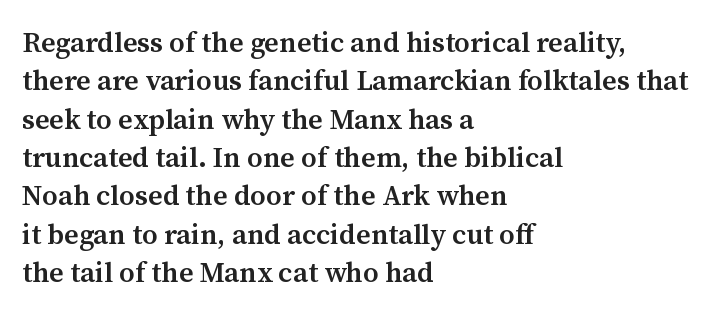
{"serif": "yes", "italic": "no", "bold": "semi", "weight": "semibold", "width": "normal", "stroke_contrast": "medium", "x_height": "medium", "monospaced": "no", "underline": "no", "align": "left", "line_spacing": "normal", "line_spacing_ratio": 1.37, "letter_spacing": "normal", "letter_spacing_em": 0.0, "glyph_px": 28}
